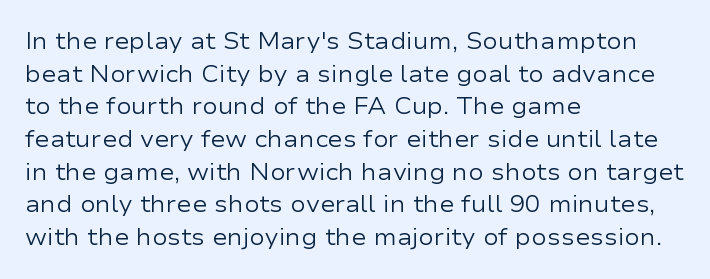
Characters follow at the spacing the type designer built in. The letterforms sit at book weight or below. Rendered with straight, roman letterforms. The rows are spaced the way most documents space them. The strip under each line holds only bare page.
